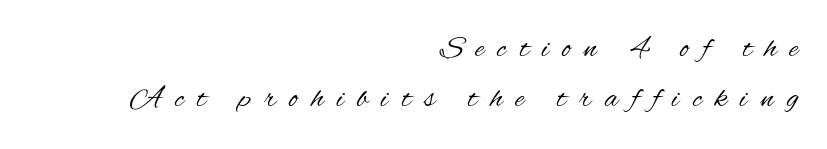
{"serif": "no", "bold": "no", "weight": "regular", "width": "condensed", "stroke_contrast": "medium", "x_height": "small", "monospaced": "no", "underline": "no", "align": "right", "line_spacing": "normal", "line_spacing_ratio": 1.62, "letter_spacing": "wide", "letter_spacing_em": 0.43, "glyph_px": 31}
